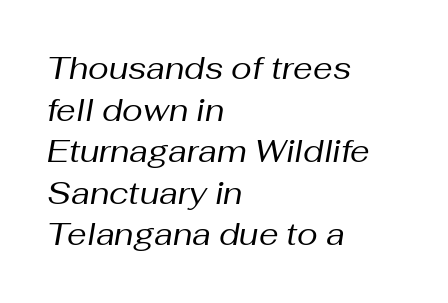
The zone under the glyphs is completely vacant. These lines are rendered in a variable-pitch font. The letters are slanted; this is an italic face. No extra ink here — the face is not bold.
